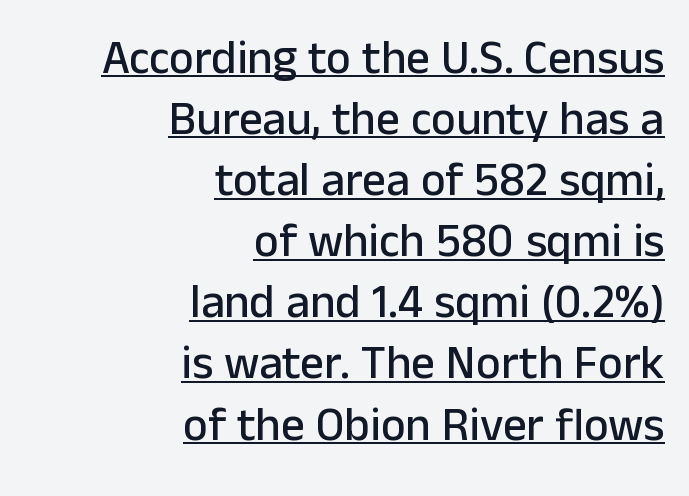
The image shows 47 px sans-serif type, upright; set right-aligned, normal line spacing (1.3x), normal letter spacing, underlined; low stroke contrast and a medium x-height.
